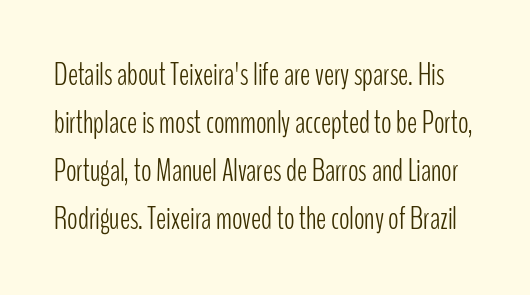
No letter is thick-stroked: the sample isn't bold. The passage shown is not underscored anywhere. Proportional: the letters do not fall into vertical columns. Summary of vertical rhythm: regular, with standard interline spacing. The font family rendered here belongs to the sans-serif group. This rendering leaves character spacing at its baseline value.
